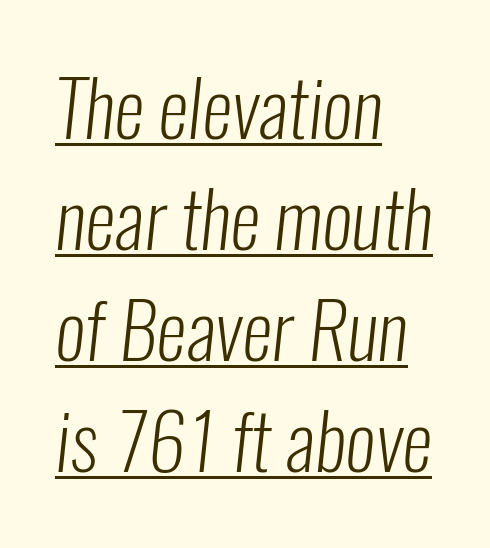
The image shows 77 px light, condensed sans-serif type; set left-aligned, normal line spacing (1.44x), normal letter spacing, underlined; low stroke contrast and a medium x-height.
